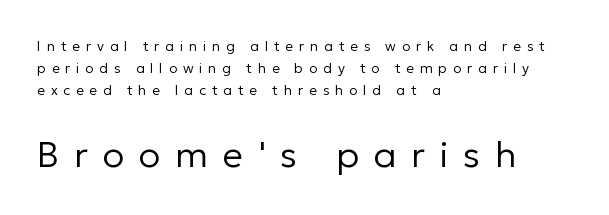
The image shows 36 px regular-weight sans-serif type, upright; set left-aligned, normal line spacing (1.56x), unusually wide letter spacing (+0.41 em), not underlined; the second (bottom) block is 2.57x larger; low stroke contrast and a medium x-height.
